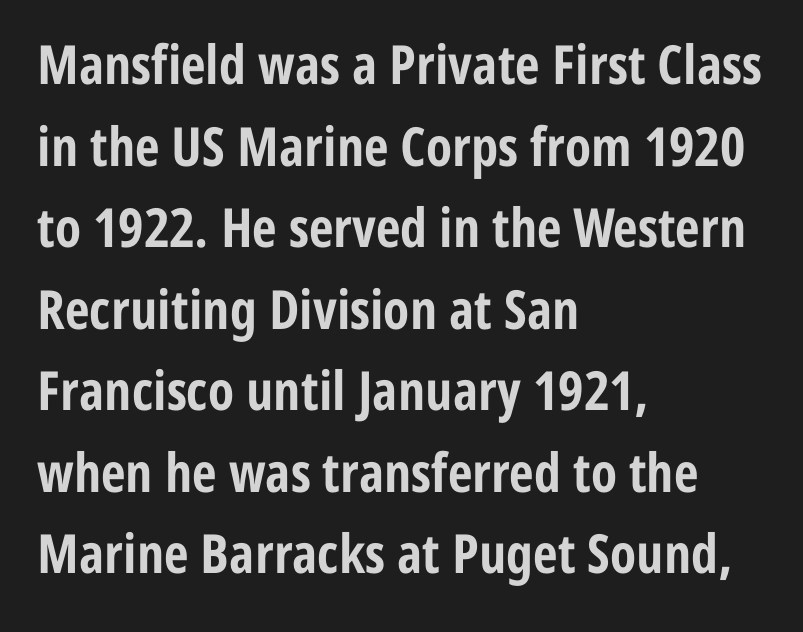
Q: Is the text bold? A: Yes.
Q: Is the text italic (slanted)? A: No, it is upright.
Q: Is the typeface a serif or a sans-serif typeface? A: Sans-serif.
Q: Is the text underlined? A: No.
Q: How is the paragraph aligned? A: Left-aligned.
Q: Is the spacing between letters normal or unusually wide? A: Normal.
Q: Is the spacing between lines tight, normal or loose? A: Normal.
Q: Width (condensed, normal, or wide)? A: Condensed.
Q: Stroke contrast? A: Low.
Q: x-height? A: Medium.
Q: Monospaced? A: No.
